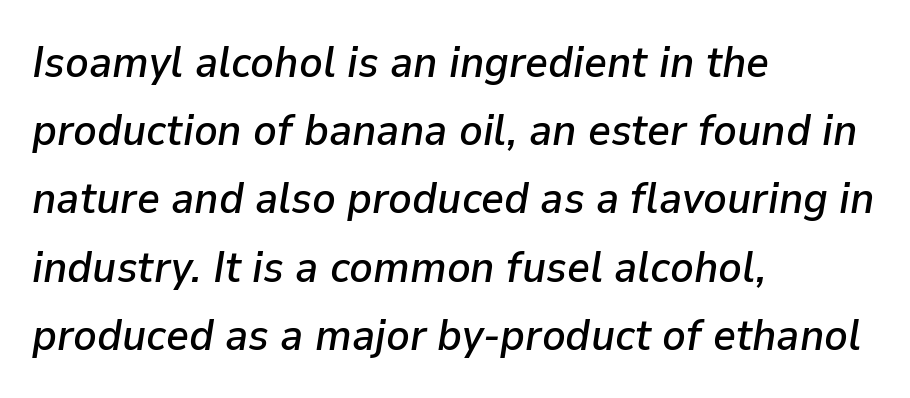
Q: Is the text italic (slanted)? A: Yes, it leans right by about 9 degrees.
Q: Is the text underlined? A: No.
Q: How is the paragraph aligned? A: Left-aligned.
Q: Is the spacing between letters normal or unusually wide? A: Normal.
Q: Is the spacing between lines tight, normal or loose? A: Normal.
Q: Width (condensed, normal, or wide)? A: Normal.
Q: Stroke contrast? A: Low.
Q: x-height? A: Medium.
Q: Monospaced? A: No.
